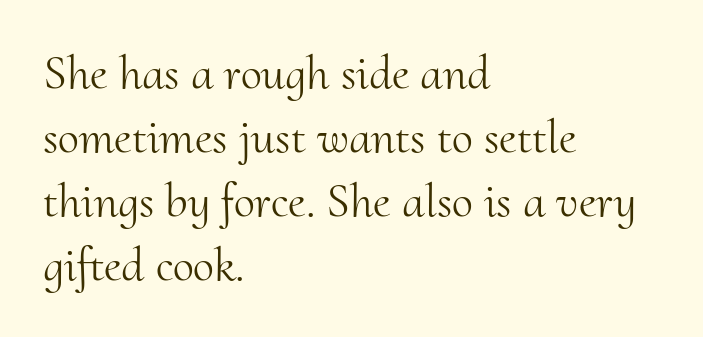
{"serif": "yes", "italic": "no", "bold": "no", "weight": "light", "width": "normal", "stroke_contrast": "medium", "x_height": "small", "monospaced": "no", "underline": "no", "align": "left", "line_spacing": "normal", "line_spacing_ratio": 1.33, "letter_spacing": "normal", "letter_spacing_em": 0.0, "glyph_px": 48}
